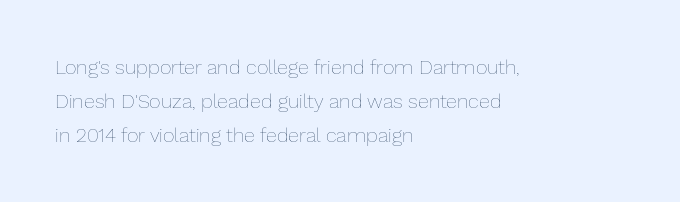
These glyphs show unthickened strokes, regular width or finer. If you drew a line through each stem, it would be perfectly vertical. This sample uses plain, unmodified letter spacing. Leading: standard. A classic flush-left, rag-right setting is used for this passage.
